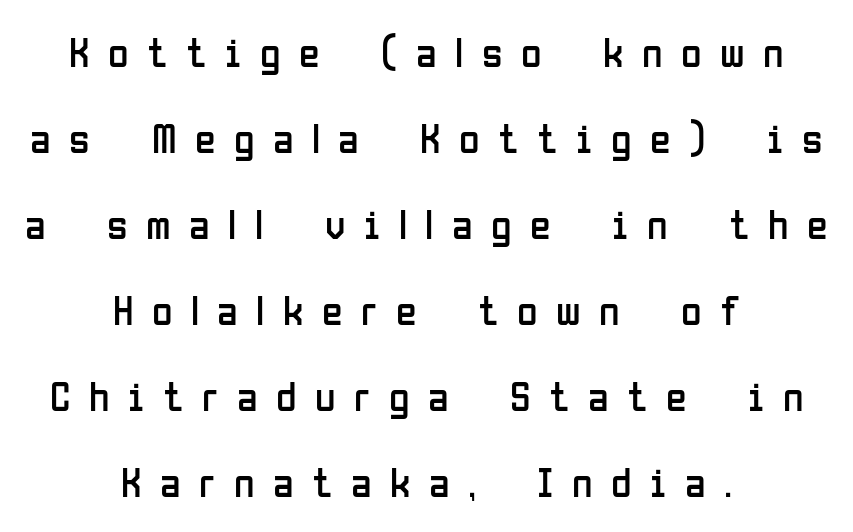
{"serif": "no", "italic": "no", "bold": "no", "weight": "regular", "width": "condensed", "stroke_contrast": "low", "x_height": "medium", "monospaced": "no", "underline": "no", "align": "center", "line_spacing": "loose", "line_spacing_ratio": 2.05, "letter_spacing": "wide", "letter_spacing_em": 0.44, "glyph_px": 42}
